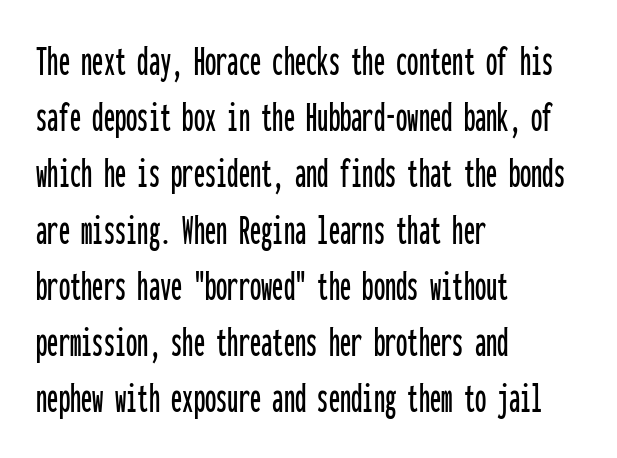
Q: Is the text italic (slanted)? A: No, it is upright.
Q: Is the typeface a serif or a sans-serif typeface? A: Sans-serif.
Q: Is the text underlined? A: No.
Q: How is the paragraph aligned? A: Left-aligned.
Q: Is the spacing between letters normal or unusually wide? A: Normal.
Q: Is the spacing between lines tight, normal or loose? A: Normal.
Q: Width (condensed, normal, or wide)? A: Condensed.
Q: Stroke contrast? A: Low.
Q: x-height? A: Medium.
Q: Monospaced? A: Yes.
